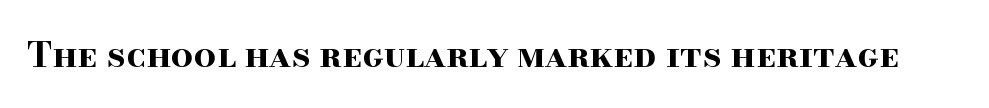
The image shows 35 px bold, wide serif type, upright; set normal letter spacing, not underlined; high stroke contrast and a small x-height.
